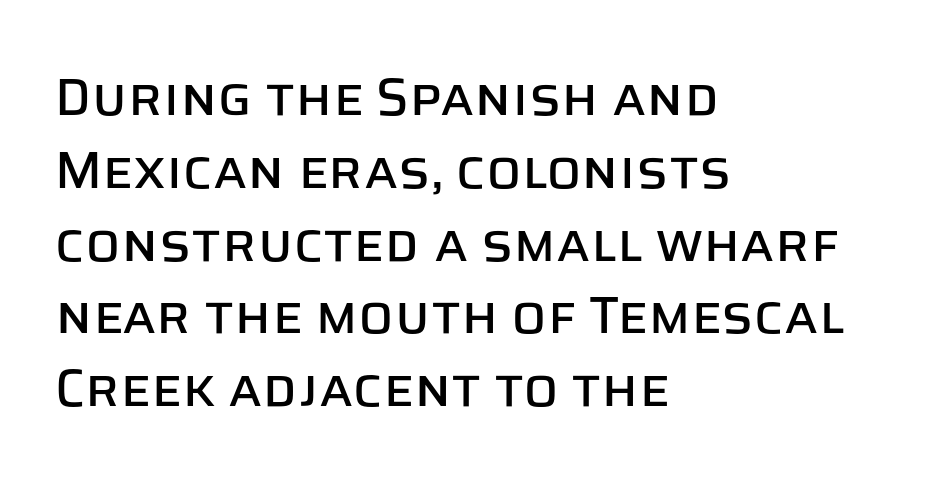
The image shows 52 px sans-serif type, upright; set left-aligned, normal line spacing (1.4x), normal letter spacing, not underlined; low stroke contrast and a large x-height.
